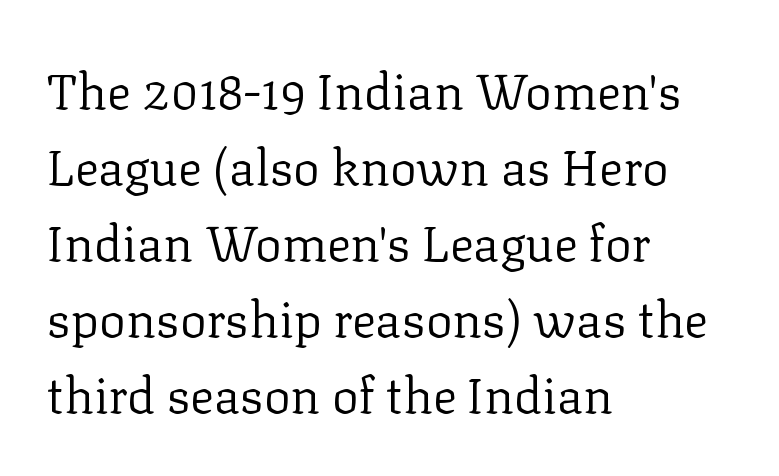
{"serif": "yes", "italic": "no", "bold": "no", "weight": "regular", "width": "normal", "stroke_contrast": "low", "x_height": "medium", "monospaced": "no", "underline": "no", "align": "left", "line_spacing": "normal", "line_spacing_ratio": 1.52, "letter_spacing": "normal", "letter_spacing_em": 0.0, "glyph_px": 50}
